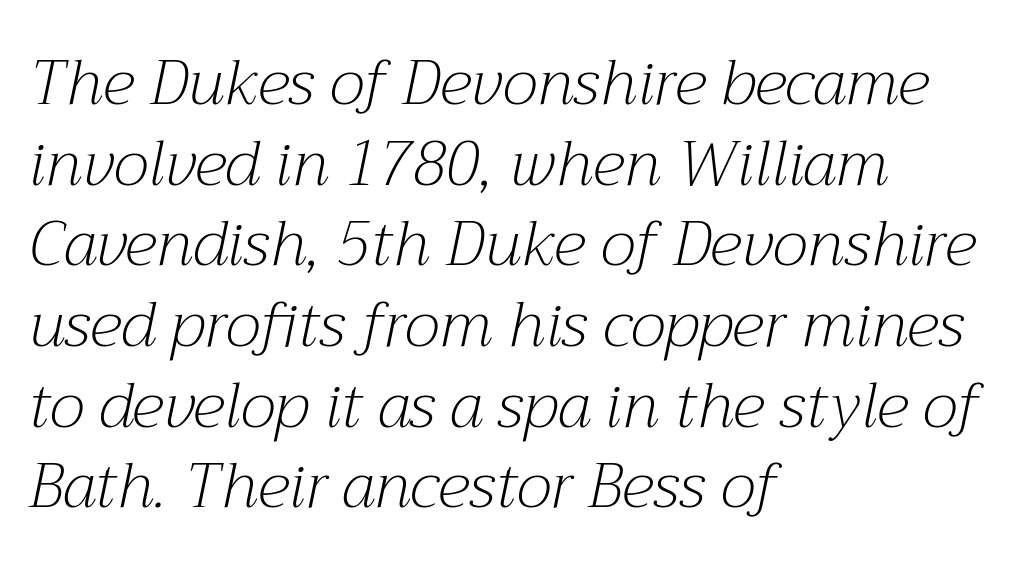
The passage is arranged the way most books set body copy — flush left. Here the glyphs are tracked normally, forming tight word shapes. Ink coverage per letter is moderate at most. The characters display serif detailing at their extremities. Normally led — the rows are evenly, conventionally spaced. Unmarked baselines from the first word to the last.
